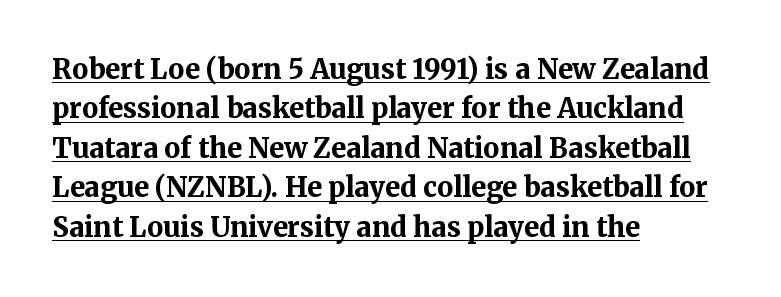
Q: Is the text bold? A: Yes.
Q: Is the text italic (slanted)? A: No, it is upright.
Q: Is the text underlined? A: Yes.
Q: How is the paragraph aligned? A: Left-aligned.
Q: Is the spacing between letters normal or unusually wide? A: Normal.
Q: Is the spacing between lines tight, normal or loose? A: Normal.
